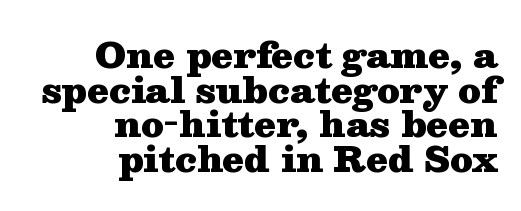
This is serif lettering, the kind often seen in printed books. The specimen omits any rule beneath the text block's lines. You could not count columns in this text — the font is proportionally spaced. Very little white space separates one row of letters from the next. As a designer I'd log this as weight 700, bold. Short and long lines alike share a common ending point at right.
